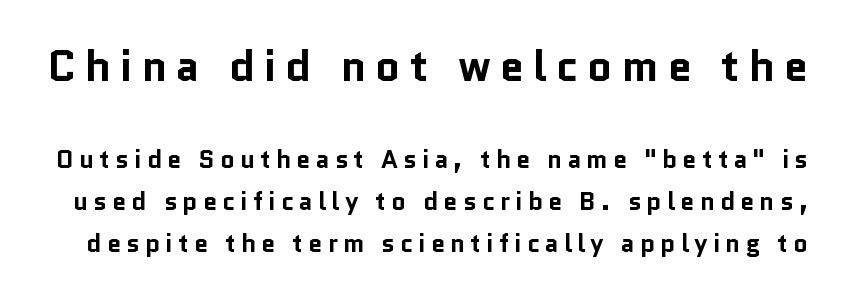
The image shows 43 px bold sans-serif type, upright; set normal line spacing (1.67x), unusually wide letter spacing (+0.21 em), not underlined; the first (top) block is 1.72x larger; low stroke contrast and a medium x-height.
